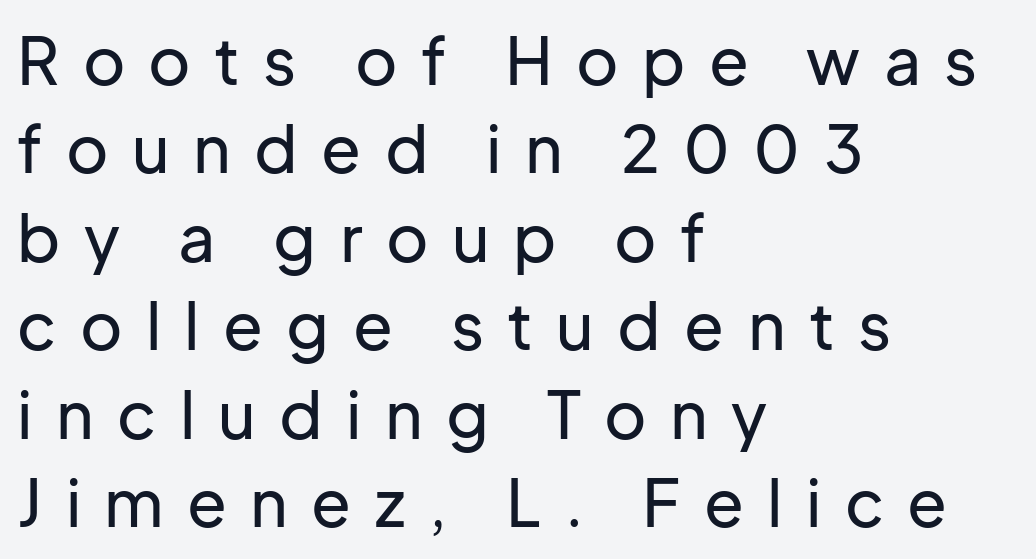
A student would call this left alignment; a typographer would say flush left, rag right. The letters stand upright; this is a roman face. Underlining? Definitely not there. The leading is moderate, giving the passage an even texture. Tracking value appears strongly positive — letters spread wide. Varying glyph widths throughout — classic text-font behaviour.
